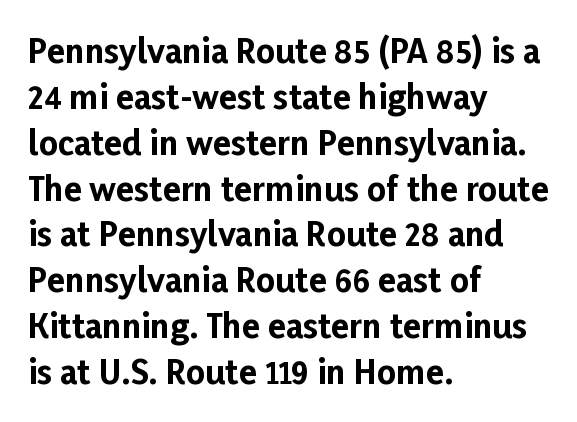
{"serif": "no", "italic": "no", "bold": "yes", "weight": "bold", "width": "normal", "stroke_contrast": "low", "x_height": "medium", "monospaced": "no", "underline": "no", "align": "left", "line_spacing": "normal", "line_spacing_ratio": 1.39, "letter_spacing": "normal", "letter_spacing_em": 0.0, "glyph_px": 33}
